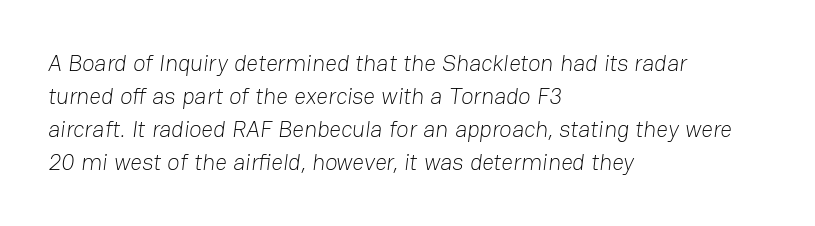
Is the stroke heavy? The answer is a plain regular-or-lighter. A bare baseline throughout the passage. Each line starts at the same left margin while the right side varies. Here the glyphs are tracked normally, forming tight word shapes.
